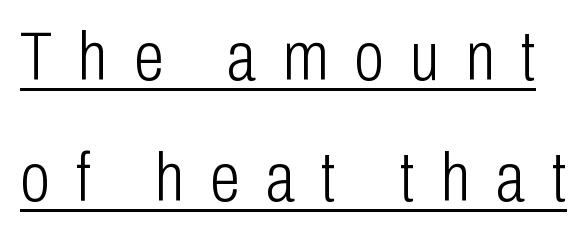
Every character sits straight up, as roman type does. The horizontal fit of the characters is loose and conspicuously gappy. The passage shown is typed in a proportional face where columns would drift. Check where the strokes stop: nothing finishes them off — pure sans. Quick note: underline on.
